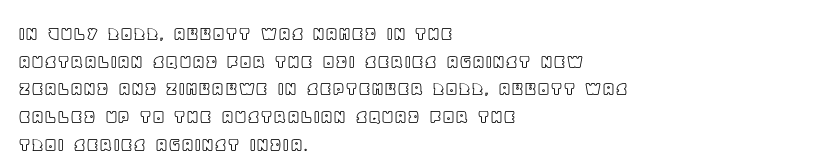
Every character sits straight up, as roman type does. Decoration check: the copy has no underline. A normal amount of white space separates one row of letters from the next. The passage shown has conventional tracking throughout.
